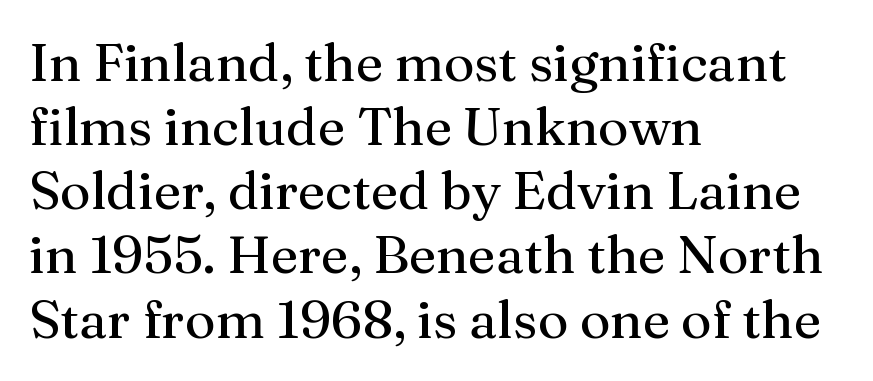
Q: Is the text bold? A: No.
Q: Is the text italic (slanted)? A: No, it is upright.
Q: Is the typeface a serif or a sans-serif typeface? A: Serif.
Q: Is the text underlined? A: No.
Q: How is the paragraph aligned? A: Left-aligned.
Q: Is the spacing between letters normal or unusually wide? A: Normal.
Q: Width (condensed, normal, or wide)? A: Normal.
Q: Stroke contrast? A: Medium.
Q: x-height? A: Medium.
Q: Monospaced? A: No.
